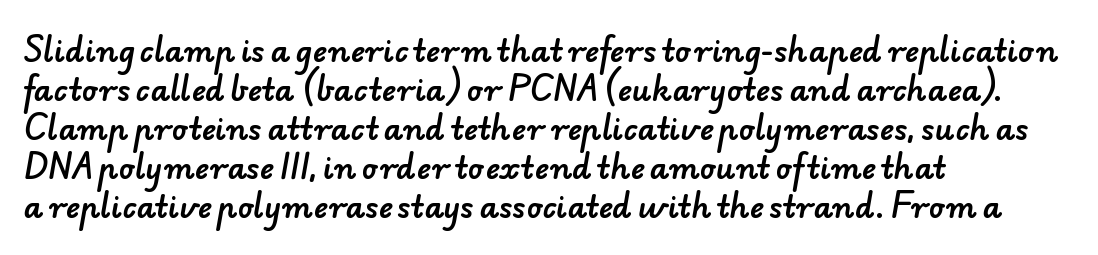
The image shows 30 px sans-serif type; set left-aligned, normal line spacing (1.3x), normal letter spacing, not underlined; low stroke contrast and a small x-height.
